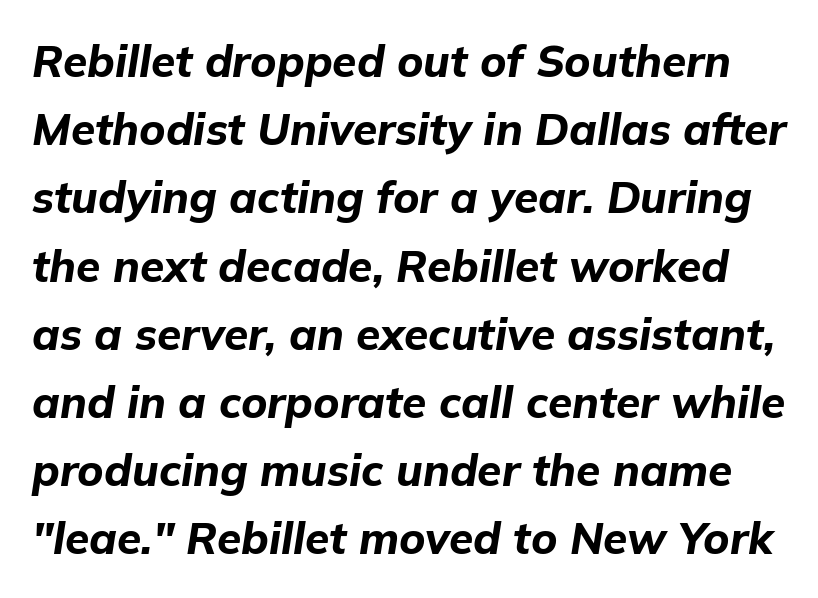
The image shows 44 px bold type, italic (leaning right); set normal line spacing (1.55x), normal letter spacing, not underlined; low stroke contrast and a medium x-height.
